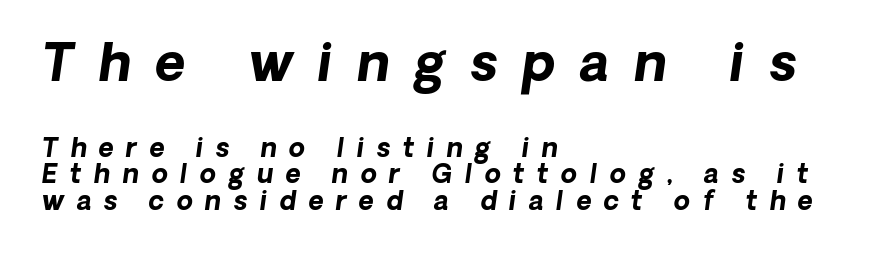
The image shows 52 px bold type, italic (leaning right); set left-aligned, tight line spacing (1.02x), unusually wide letter spacing (+0.48 em), not underlined; the first (top) block is 2.0x larger; low stroke contrast and a medium x-height.
